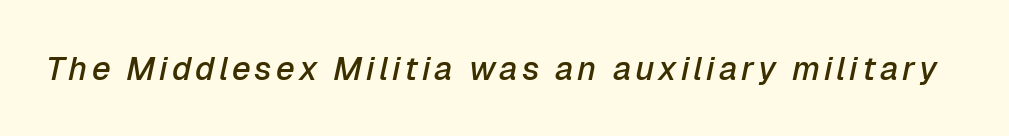
{"italic": "yes", "lean": "right", "slant_degrees": 12, "bold": "semi", "weight": "semibold", "width": "normal", "stroke_contrast": "low", "x_height": "medium", "monospaced": "no", "underline": "no", "glyph_px": 33}
